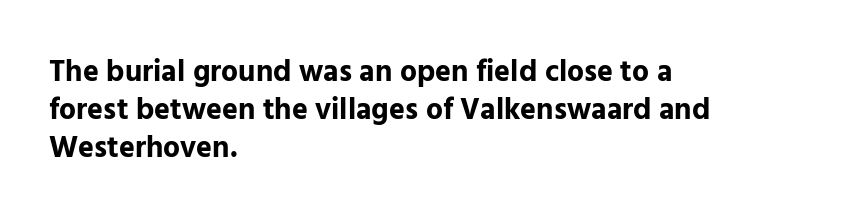
The rendering uses natural spacing where letterforms have individual widths. The glyphs have the mass of a bold cut. The letters stand upright; this is a roman face. Line spacing here is normal.
